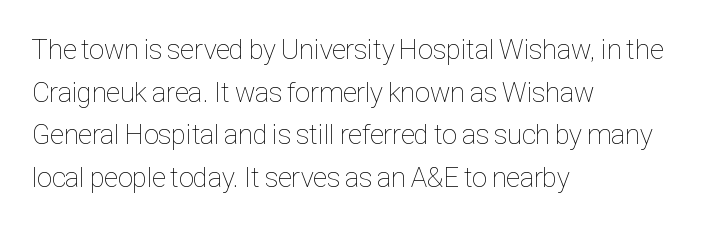
Q: Is the text bold? A: No.
Q: Is the text italic (slanted)? A: No, it is upright.
Q: Is the text underlined? A: No.
Q: How is the paragraph aligned? A: Left-aligned.
Q: Is the spacing between letters normal or unusually wide? A: Normal.
Q: Is the spacing between lines tight, normal or loose? A: Normal.
Q: Width (condensed, normal, or wide)? A: Condensed.
Q: Stroke contrast? A: Low.
Q: x-height? A: Medium.
Q: Monospaced? A: No.
